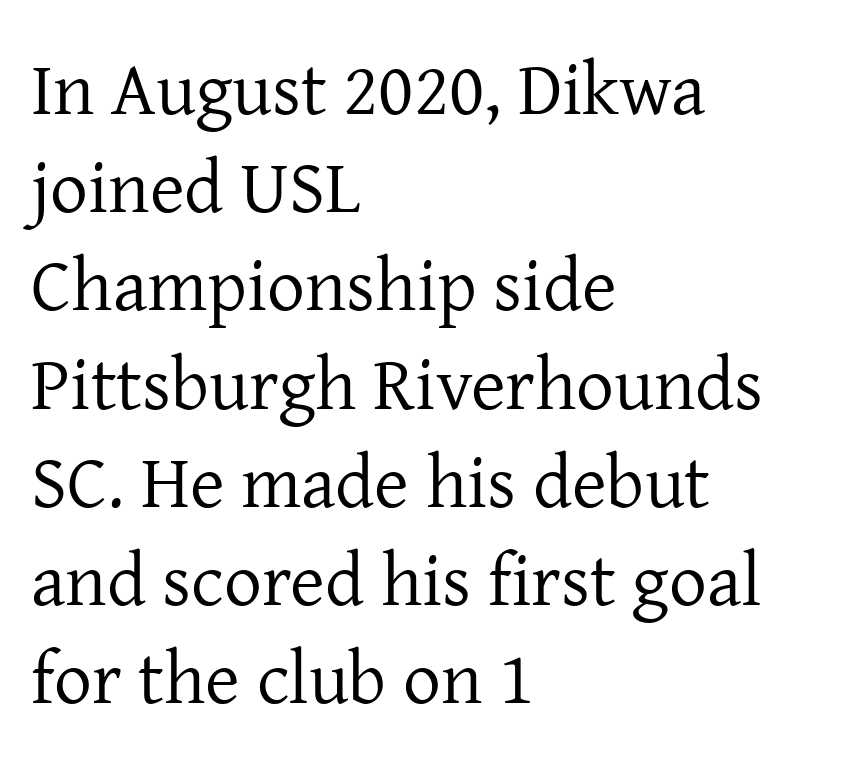
The image shows 75 px regular-weight serif type, upright; set left-aligned, normal line spacing (1.31x), normal letter spacing, not underlined; low stroke contrast and a medium x-height.
